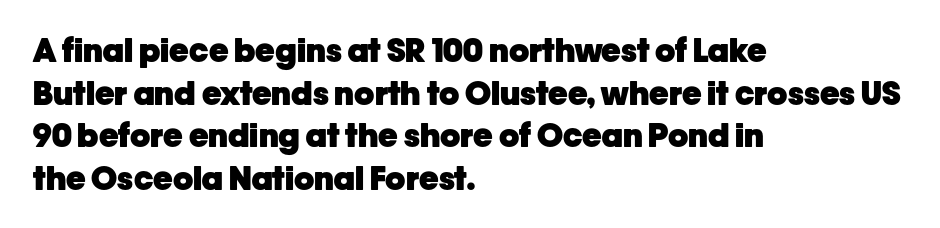
Q: Is the text bold? A: Yes.
Q: Is the text italic (slanted)? A: No, it is upright.
Q: Is the typeface a serif or a sans-serif typeface? A: Sans-serif.
Q: Is the text underlined? A: No.
Q: How is the paragraph aligned? A: Left-aligned.
Q: Is the spacing between letters normal or unusually wide? A: Normal.
Q: Is the spacing between lines tight, normal or loose? A: Normal.
Q: Width (condensed, normal, or wide)? A: Normal.
Q: Stroke contrast? A: Low.
Q: x-height? A: Medium.
Q: Monospaced? A: No.
